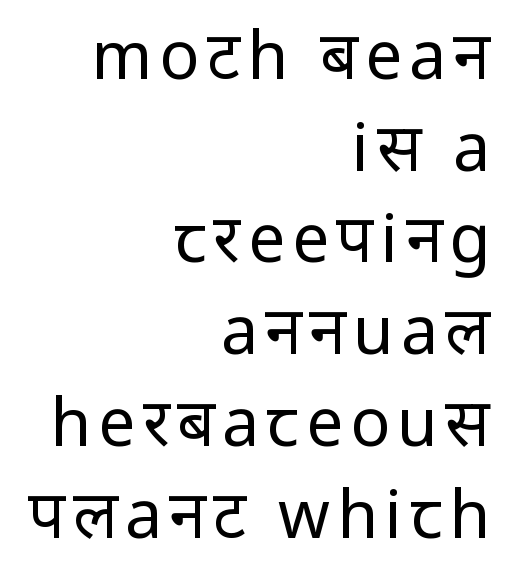
{"serif": "no", "italic": "no", "bold": "no", "weight": "regular", "width": "normal", "stroke_contrast": "low", "x_height": "medium", "monospaced": "no", "underline": "no", "align": "right", "line_spacing": "normal", "line_spacing_ratio": 1.39, "glyph_px": 66}
